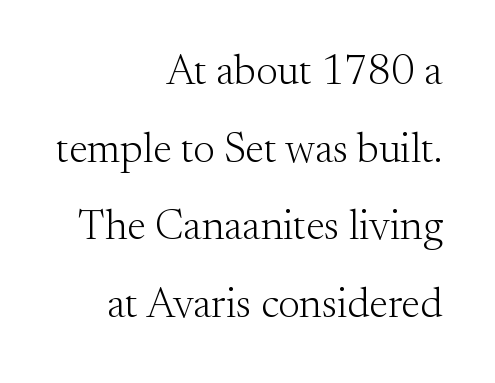
The image shows 42 px light serif type, upright; set right-aligned, line spacing 1.85x, normal letter spacing, not underlined; medium stroke contrast and a small x-height.
